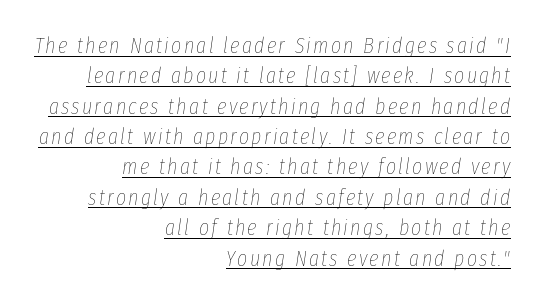
Q: Is the text bold? A: No.
Q: Is the text italic (slanted)? A: Yes, it leans right by about 8 degrees.
Q: Is the text underlined? A: Yes.
Q: How is the paragraph aligned? A: Right-aligned.
Q: Is the spacing between lines tight, normal or loose? A: Normal.
